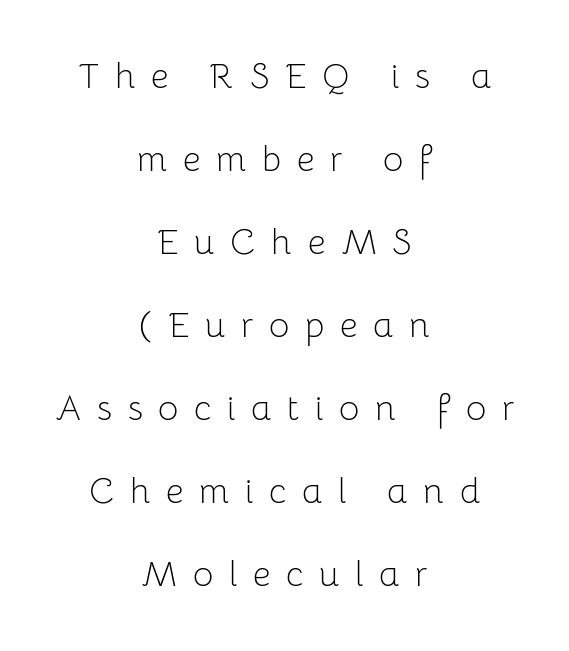
{"serif": "no", "italic": "no", "bold": "no", "weight": "light", "width": "normal", "stroke_contrast": "low", "x_height": "medium", "monospaced": "no", "underline": "no", "align": "center", "line_spacing": "loose", "line_spacing_ratio": 2.37, "letter_spacing": "wide", "letter_spacing_em": 0.45, "glyph_px": 35}
